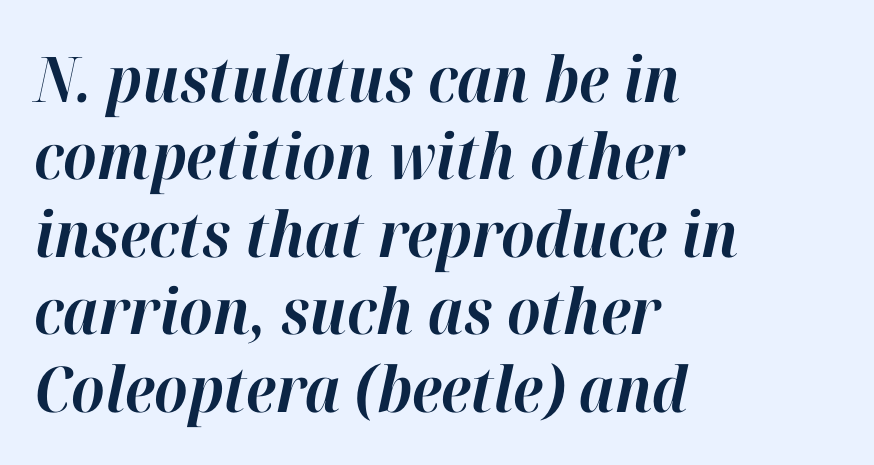
{"italic": "yes", "lean": "right", "slant_degrees": 12, "bold": "yes", "weight": "bold", "width": "normal", "stroke_contrast": "high", "x_height": "medium", "monospaced": "no", "underline": "no", "align": "left", "line_spacing_ratio": 1.23, "letter_spacing": "normal", "letter_spacing_em": 0.0, "glyph_px": 63}
